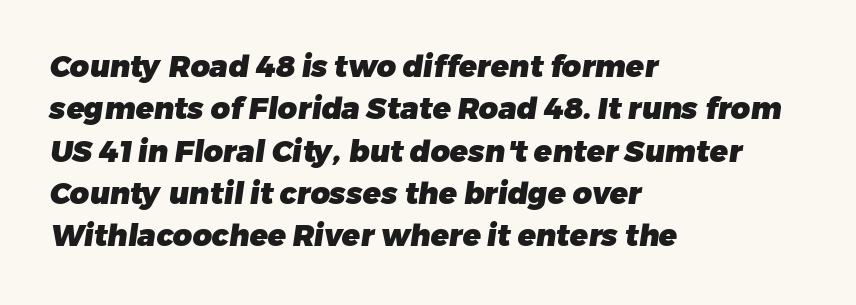
{"serif": "no", "bold": "yes", "weight": "heavy", "width": "normal", "stroke_contrast": "low", "x_height": "medium", "monospaced": "no", "underline": "no", "align": "left", "line_spacing": "normal", "line_spacing_ratio": 1.41, "letter_spacing": "normal", "letter_spacing_em": 0.0, "glyph_px": 30}
